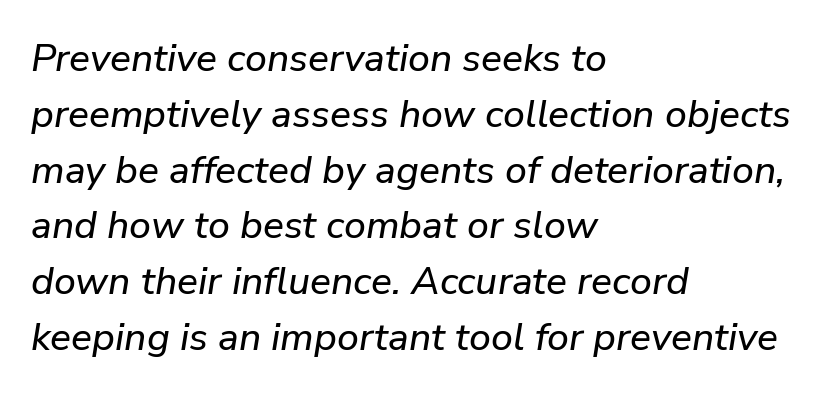
Q: Is the text italic (slanted)? A: Yes, it leans right by about 9 degrees.
Q: Is the text underlined? A: No.
Q: How is the paragraph aligned? A: Left-aligned.
Q: Is the spacing between letters normal or unusually wide? A: Normal.
Q: Is the spacing between lines tight, normal or loose? A: Normal.
Q: Width (condensed, normal, or wide)? A: Normal.
Q: Stroke contrast? A: Low.
Q: x-height? A: Medium.
Q: Monospaced? A: No.
